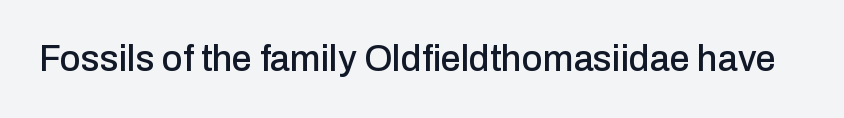
You could not count columns in this text — the font is proportionally spaced. This is roman type, the default non-slanted kind. Short note: letters normally spaced. Clear beneath every line of the passage. Font category for this specimen: sans-serif.
